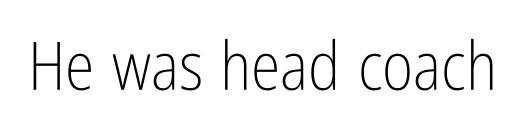
The image shows 67 px light, condensed sans-serif type, upright; set normal letter spacing, not underlined; low stroke contrast and a medium x-height.
